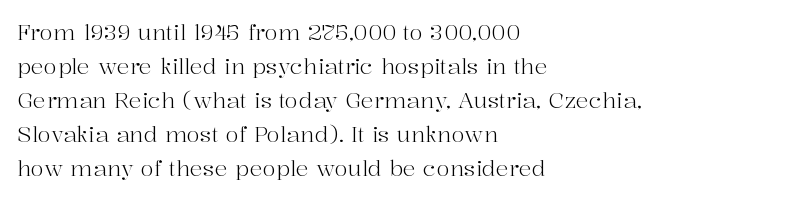
Q: Is the text bold? A: No.
Q: Is the text italic (slanted)? A: No, it is upright.
Q: Is the text underlined? A: No.
Q: How is the paragraph aligned? A: Left-aligned.
Q: Is the spacing between letters normal or unusually wide? A: Normal.
Q: Is the spacing between lines tight, normal or loose? A: Normal.
